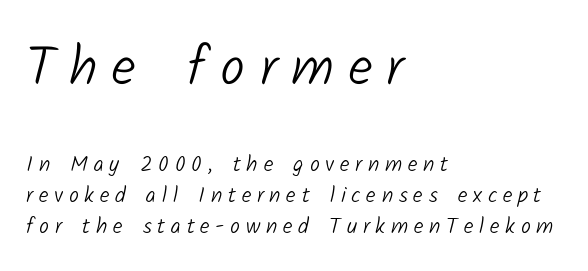
The vertical gap from one line to the next is medium. The passage shown is not underscored anywhere. Unbolded letterforms with no extra heft. Each letter keeps its own natural width here, so spacing adapts to shape. The typesetter chose a ragged-right arrangement here.
